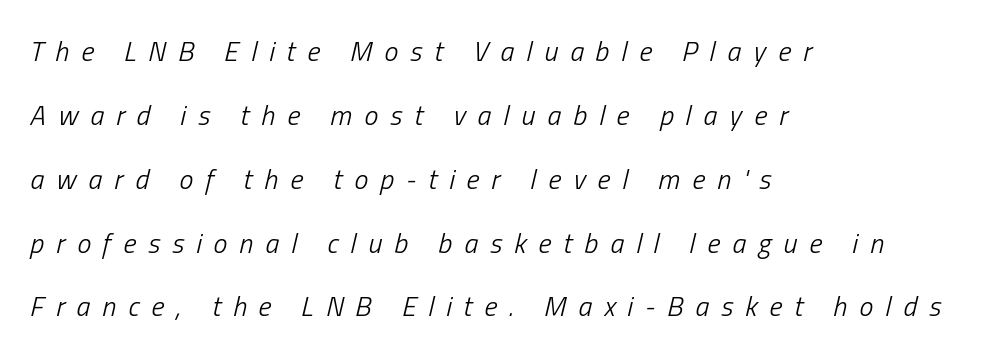
Q: Is the text bold? A: No.
Q: Is the text italic (slanted)? A: Yes, it leans right by about 13 degrees.
Q: Is the text underlined? A: No.
Q: How is the paragraph aligned? A: Left-aligned.
Q: Is the spacing between letters normal or unusually wide? A: Unusually wide.
Q: Is the spacing between lines tight, normal or loose? A: Loose.
Q: Width (condensed, normal, or wide)? A: Condensed.
Q: Stroke contrast? A: Low.
Q: x-height? A: Medium.
Q: Monospaced? A: No.
